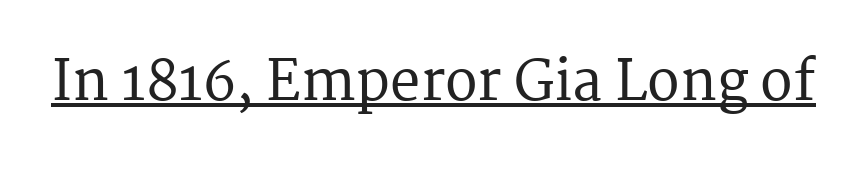
{"serif": "yes", "italic": "no", "width": "normal", "stroke_contrast": "medium", "x_height": "medium", "monospaced": "no", "underline": "yes", "letter_spacing": "normal", "letter_spacing_em": 0.0, "glyph_px": 54}
